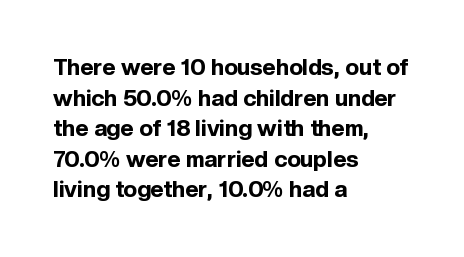
Nobody touched the tracking dial on this one. Heft: maximum for text — a bold. The rendering anchors every line to the left-hand side. The line-height multiplier appears to be the usual default.
